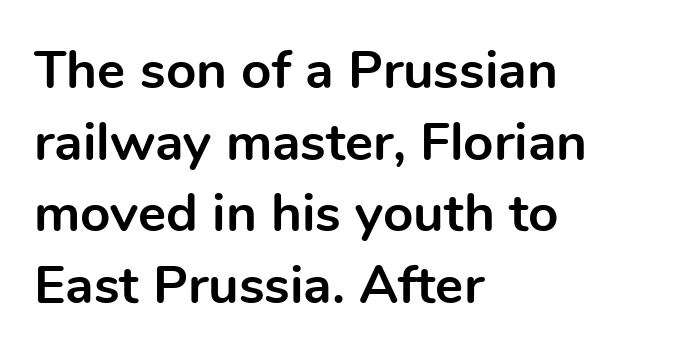
{"serif": "no", "italic": "no", "bold": "yes", "weight": "bold", "width": "normal", "x_height": "medium", "monospaced": "no", "underline": "no", "align": "left", "line_spacing": "normal", "line_spacing_ratio": 1.35, "letter_spacing": "normal", "letter_spacing_em": 0.0, "glyph_px": 53}
